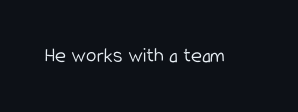
The image shows 21 px text type, upright; set normal letter spacing, not underlined.
